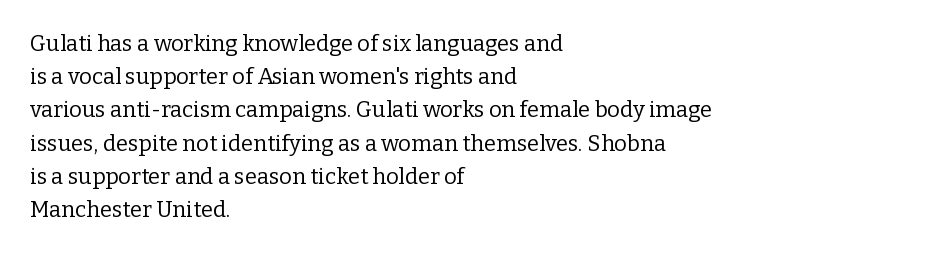
{"italic": "no", "bold": "no", "underline": "no", "align": "left", "line_spacing": "normal", "line_spacing_ratio": 1.51, "letter_spacing": "normal", "letter_spacing_em": 0.0, "glyph_px": 22}
